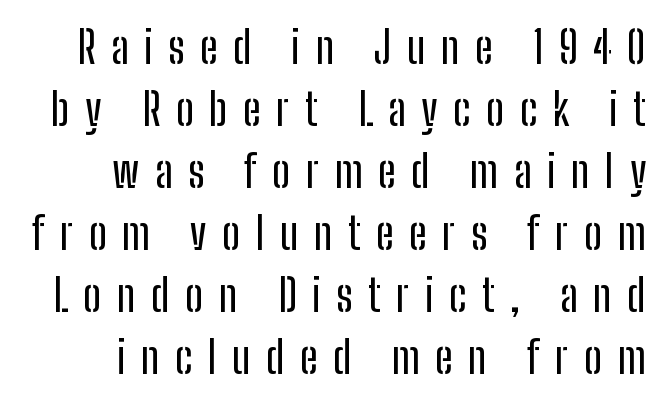
{"serif": "no", "italic": "no", "width": "condensed", "stroke_contrast": "low", "x_height": "medium", "monospaced": "no", "underline": "no", "line_spacing": "normal", "line_spacing_ratio": 1.41, "letter_spacing": "wide", "letter_spacing_em": 0.35, "glyph_px": 44}
